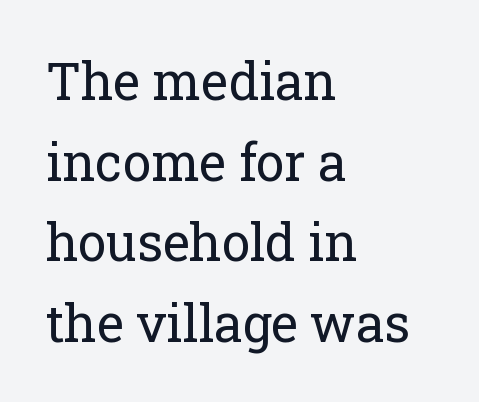
The image shows 51 px regular-weight serif type, upright; set left-aligned, normal line spacing (1.58x), normal letter spacing, not underlined; low stroke contrast and a medium x-height.
